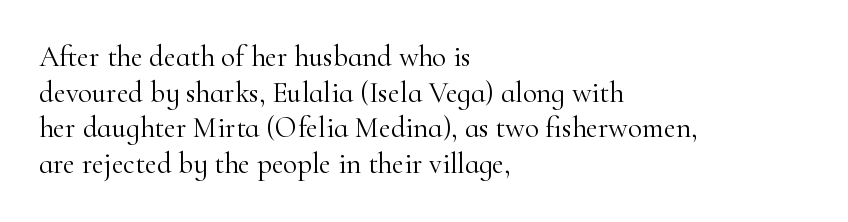
Q: Is the text bold? A: No.
Q: Is the text italic (slanted)? A: No, it is upright.
Q: Is the typeface a serif or a sans-serif typeface? A: Serif.
Q: Is the text underlined? A: No.
Q: How is the paragraph aligned? A: Left-aligned.
Q: Is the spacing between letters normal or unusually wide? A: Normal.
Q: Width (condensed, normal, or wide)? A: Normal.
Q: Stroke contrast? A: High.
Q: x-height? A: Small.
Q: Monospaced? A: No.
